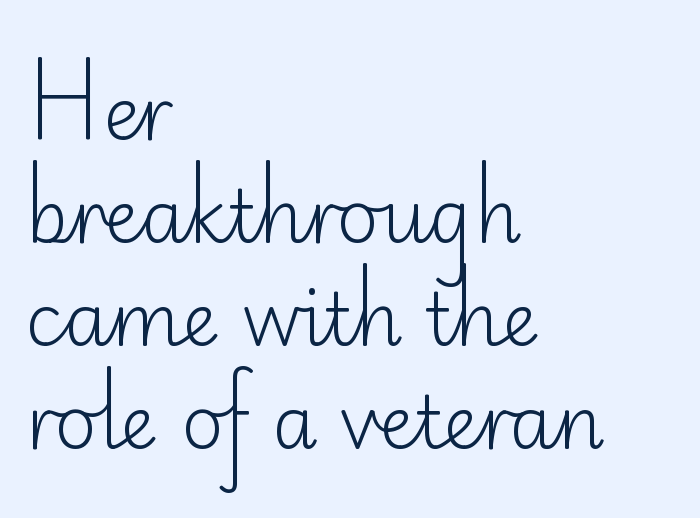
Q: Is the text bold? A: No.
Q: Is the text italic (slanted)? A: No, it is upright.
Q: Is the typeface a serif or a sans-serif typeface? A: Sans-serif.
Q: Is the text underlined? A: No.
Q: How is the paragraph aligned? A: Left-aligned.
Q: Is the spacing between letters normal or unusually wide? A: Normal.
Q: Is the spacing between lines tight, normal or loose? A: Normal.
Q: Width (condensed, normal, or wide)? A: Normal.
Q: Stroke contrast? A: Low.
Q: x-height? A: Small.
Q: Monospaced? A: No.
